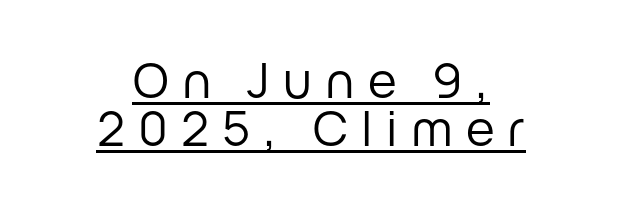
The image shows 49 px regular-weight sans-serif type, upright; set centered, tight line spacing (0.97x), unusually wide letter spacing (+0.27 em), underlined; low stroke contrast and a medium x-height.
